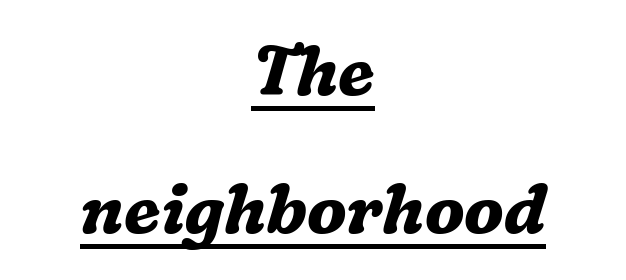
{"serif": "yes", "italic": "yes", "lean": "right", "slant_degrees": 16, "bold": "yes", "weight": "bold", "width": "normal", "stroke_contrast": "medium", "x_height": "medium", "monospaced": "no", "underline": "yes", "align": "center", "line_spacing": "loose", "line_spacing_ratio": 2.03, "letter_spacing": "normal", "letter_spacing_em": 0.0, "glyph_px": 68}
